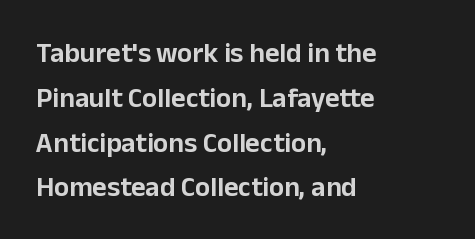
Q: Is the text italic (slanted)? A: No, it is upright.
Q: Is the typeface a serif or a sans-serif typeface? A: Sans-serif.
Q: Is the text underlined? A: No.
Q: How is the paragraph aligned? A: Left-aligned.
Q: Is the spacing between letters normal or unusually wide? A: Normal.
Q: Is the spacing between lines tight, normal or loose? A: Normal.
Q: Width (condensed, normal, or wide)? A: Normal.
Q: Stroke contrast? A: Low.
Q: x-height? A: Medium.
Q: Monospaced? A: No.
